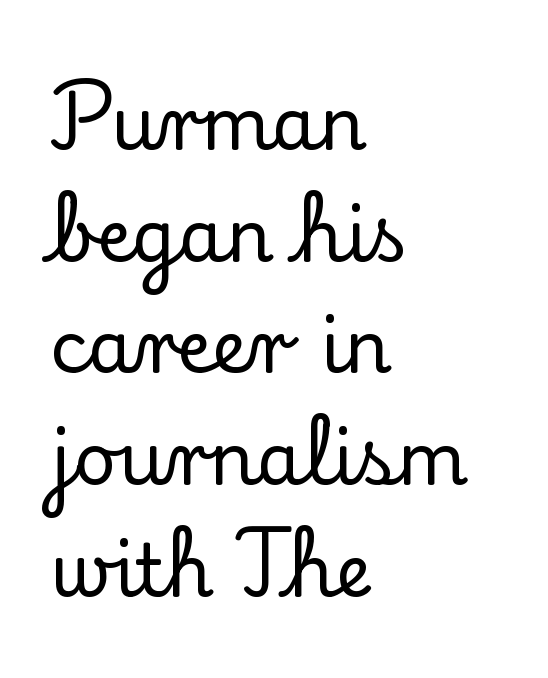
Q: Is the text italic (slanted)? A: No, it is upright.
Q: Is the typeface a serif or a sans-serif typeface? A: Serif.
Q: Is the text underlined? A: No.
Q: How is the paragraph aligned? A: Left-aligned.
Q: Is the spacing between letters normal or unusually wide? A: Normal.
Q: Is the spacing between lines tight, normal or loose? A: Normal.
Q: Width (condensed, normal, or wide)? A: Normal.
Q: Stroke contrast? A: Low.
Q: x-height? A: Small.
Q: Monospaced? A: No.
